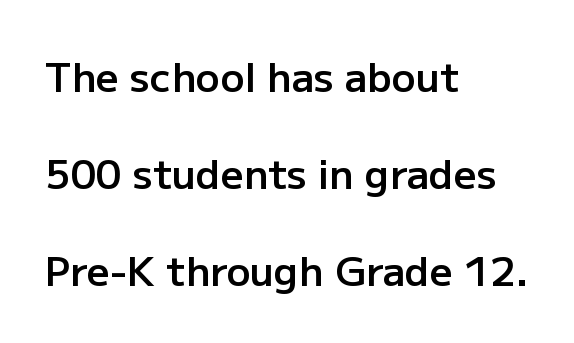
Q: Is the text bold? A: Semi-bold.
Q: Is the text italic (slanted)? A: No, it is upright.
Q: Is the typeface a serif or a sans-serif typeface? A: Sans-serif.
Q: Is the text underlined? A: No.
Q: How is the paragraph aligned? A: Left-aligned.
Q: Is the spacing between letters normal or unusually wide? A: Normal.
Q: Is the spacing between lines tight, normal or loose? A: Loose.
Q: Width (condensed, normal, or wide)? A: Normal.
Q: Stroke contrast? A: Low.
Q: x-height? A: Medium.
Q: Monospaced? A: No.
